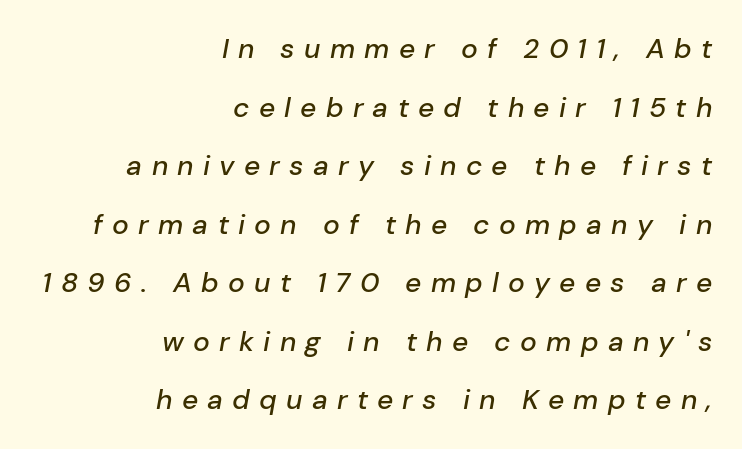
Q: Is the text italic (slanted)? A: Yes, it leans right by about 10 degrees.
Q: Is the text underlined? A: No.
Q: How is the paragraph aligned? A: Right-aligned.
Q: Is the spacing between letters normal or unusually wide? A: Unusually wide.
Q: Is the spacing between lines tight, normal or loose? A: Loose.
Q: Width (condensed, normal, or wide)? A: Normal.
Q: Stroke contrast? A: Low.
Q: x-height? A: Medium.
Q: Monospaced? A: No.
